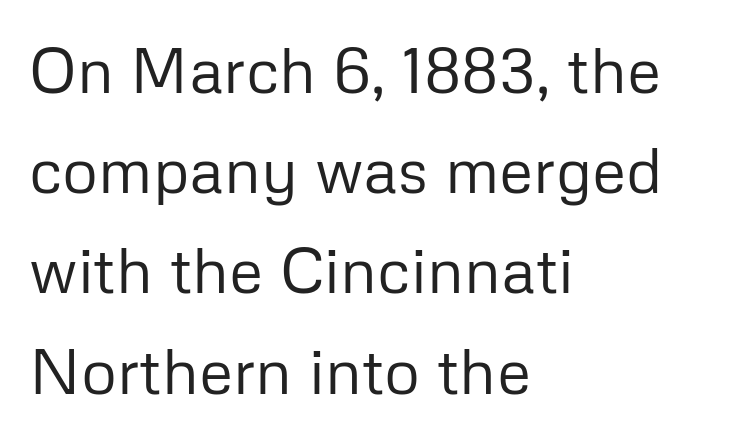
The space between consecutive lines is moderate. Check where the strokes stop: nothing finishes them off — pure sans. The text block is weighted toward the left margin, trailing off unevenly rightward. Stroke thickness stays within the range of a standard reading face or lighter. These lines were composed using upright roman letters.
